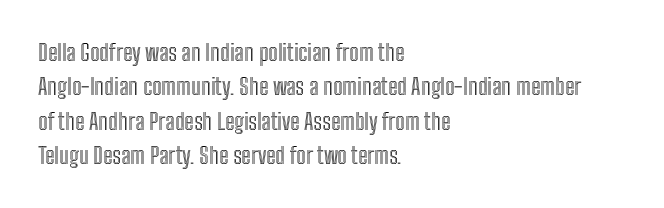
{"italic": "no", "underline": "no", "align": "left", "line_spacing": "normal", "line_spacing_ratio": 1.5, "letter_spacing": "normal", "letter_spacing_em": 0.0, "glyph_px": 23}
